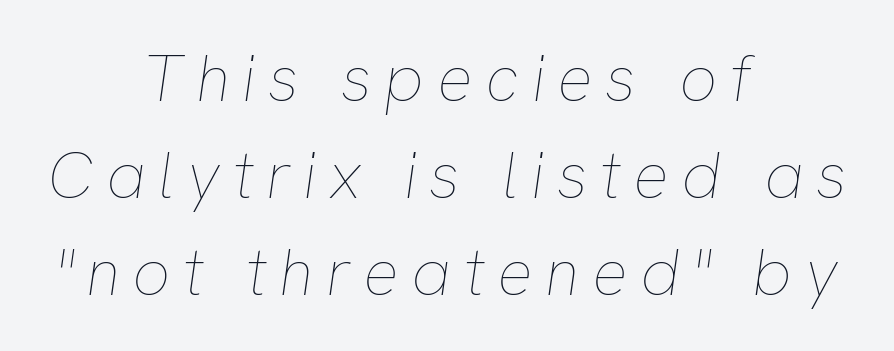
{"italic": "yes", "lean": "right", "slant_degrees": 8, "bold": "no", "weight": "thin", "width": "normal", "stroke_contrast": "low", "x_height": "medium", "monospaced": "no", "underline": "no", "align": "center", "line_spacing": "normal", "line_spacing_ratio": 1.47, "glyph_px": 66}
